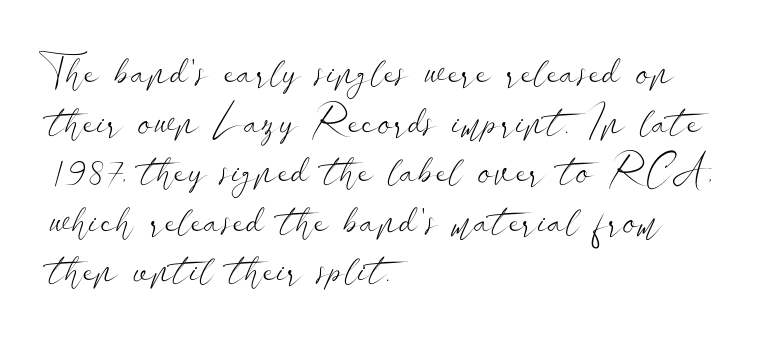
Q: Is the text bold? A: No.
Q: Is the text italic (slanted)? A: Yes.
Q: Is the typeface a serif or a sans-serif typeface? A: Sans-serif.
Q: Is the text underlined? A: No.
Q: How is the paragraph aligned? A: Left-aligned.
Q: Is the spacing between letters normal or unusually wide? A: Normal.
Q: Width (condensed, normal, or wide)? A: Wide.
Q: Stroke contrast? A: Low.
Q: x-height? A: Small.
Q: Monospaced? A: No.
